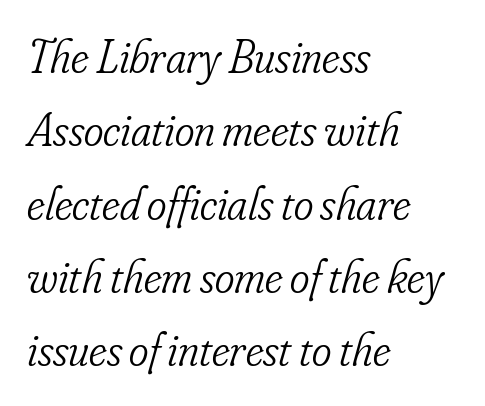
{"serif": "yes", "italic": "yes", "lean": "right", "slant_degrees": 16, "bold": "no", "weight": "light", "width": "condensed", "stroke_contrast": "low", "x_height": "small", "monospaced": "no", "underline": "no", "align": "left", "line_spacing": "normal", "line_spacing_ratio": 1.56, "letter_spacing": "normal", "letter_spacing_em": 0.0, "glyph_px": 47}
